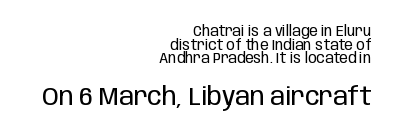
Q: Is the text bold? A: No.
Q: Is the text italic (slanted)? A: No, it is upright.
Q: Is the text underlined? A: No.
Q: How is the paragraph aligned? A: Right-aligned.
Q: Is the spacing between letters normal or unusually wide? A: Normal.
Q: Is the spacing between lines tight, normal or loose? A: Tight.
Q: Which block of text is set in a larger size, the first (top) or the second (bottom)? A: The second (bottom) one.
